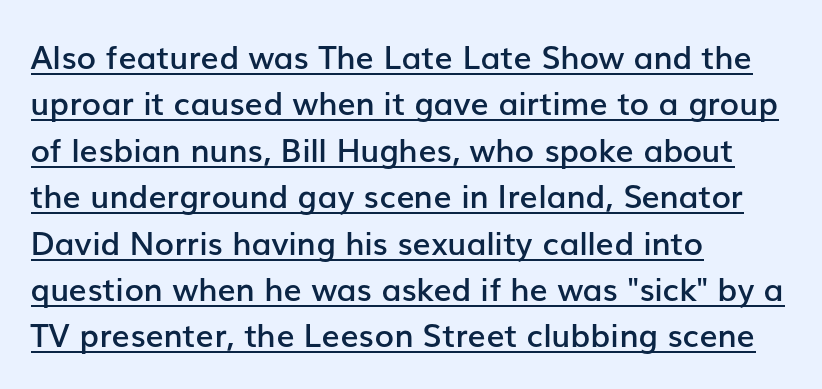
Q: Is the text bold? A: Semi-bold.
Q: Is the text italic (slanted)? A: No, it is upright.
Q: Is the typeface a serif or a sans-serif typeface? A: Sans-serif.
Q: Is the text underlined? A: Yes.
Q: How is the paragraph aligned? A: Left-aligned.
Q: Is the spacing between letters normal or unusually wide? A: Normal.
Q: Is the spacing between lines tight, normal or loose? A: Normal.
Q: Width (condensed, normal, or wide)? A: Normal.
Q: Stroke contrast? A: Low.
Q: x-height? A: Medium.
Q: Monospaced? A: No.
